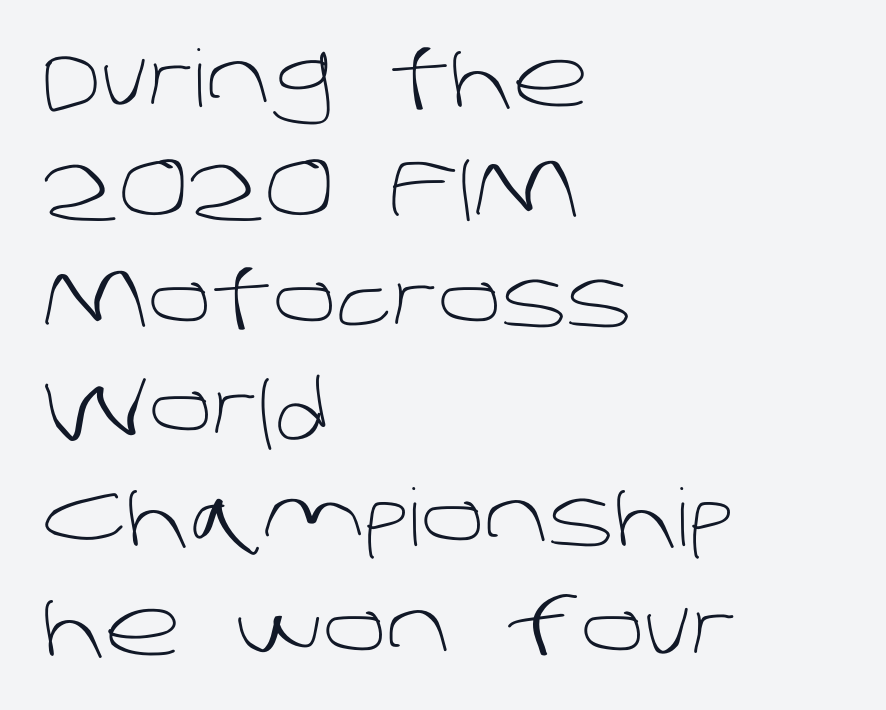
The image shows 79 px light sans-serif type; set left-aligned, normal line spacing (1.39x), normal letter spacing, not underlined; low stroke contrast and a large x-height.
